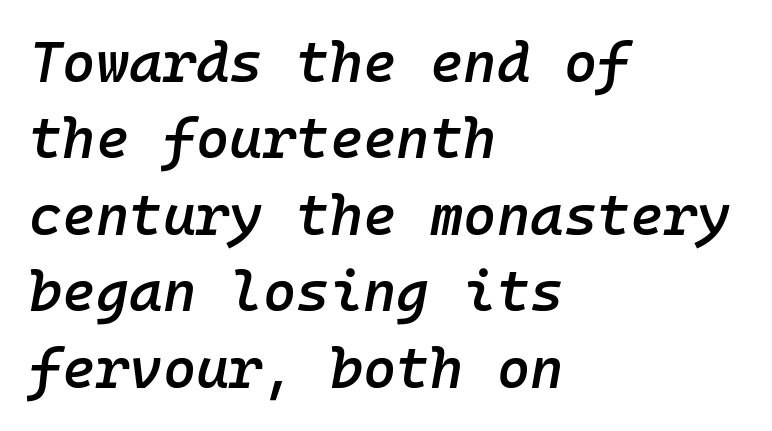
Q: Is the text bold? A: Semi-bold.
Q: Is the text italic (slanted)? A: Yes, it leans right by about 10 degrees.
Q: Is the text underlined? A: No.
Q: How is the paragraph aligned? A: Left-aligned.
Q: Is the spacing between letters normal or unusually wide? A: Normal.
Q: Is the spacing between lines tight, normal or loose? A: Normal.
Q: Width (condensed, normal, or wide)? A: Normal.
Q: Stroke contrast? A: Low.
Q: x-height? A: Medium.
Q: Monospaced? A: Yes.
